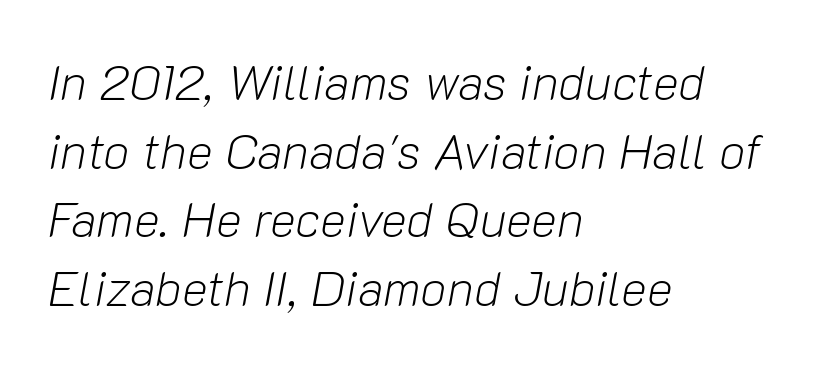
Normally led — the rows are evenly, conventionally spaced. Is the type slanted? Yes — the strokes lean at a clear angle. Is the stroke heavy? The answer is a plain regular-or-lighter. The face used here is proportionally spaced, like ordinary book or web type.
